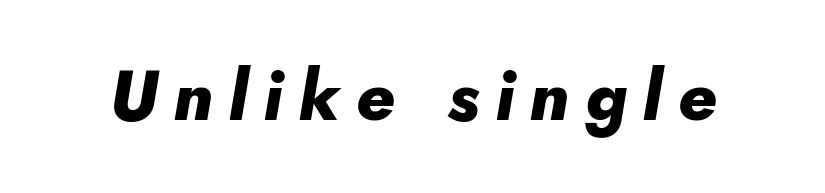
Q: Is the text bold? A: Yes.
Q: Is the text italic (slanted)? A: Yes, it leans right by about 10 degrees.
Q: Is the text underlined? A: No.
Q: Is the spacing between letters normal or unusually wide? A: Unusually wide.
Q: Width (condensed, normal, or wide)? A: Normal.
Q: Stroke contrast? A: Low.
Q: x-height? A: Small.
Q: Monospaced? A: No.
